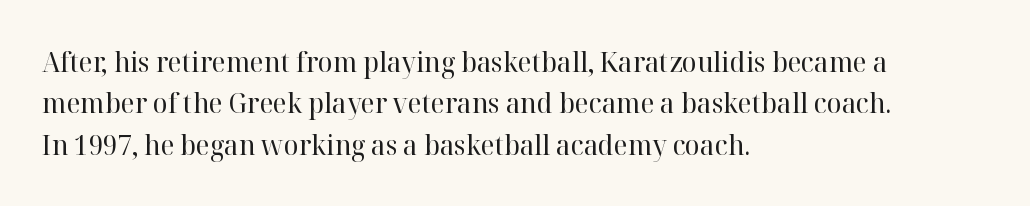
Q: Is the text bold? A: No.
Q: Is the text italic (slanted)? A: No, it is upright.
Q: Is the typeface a serif or a sans-serif typeface? A: Serif.
Q: Is the text underlined? A: No.
Q: How is the paragraph aligned? A: Left-aligned.
Q: Is the spacing between letters normal or unusually wide? A: Normal.
Q: Is the spacing between lines tight, normal or loose? A: Normal.
Q: Width (condensed, normal, or wide)? A: Normal.
Q: Stroke contrast? A: High.
Q: x-height? A: Medium.
Q: Monospaced? A: No.
